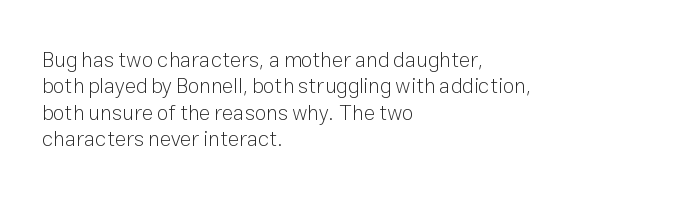
The image shows 21 px text type, upright; set left-aligned, normal line spacing (1.26x), normal letter spacing, not underlined.
